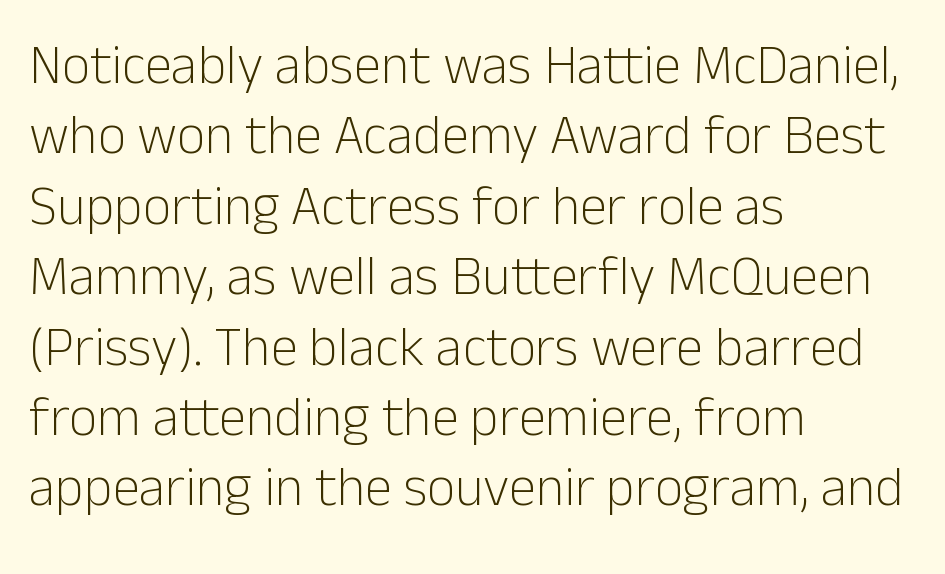
Q: Is the text bold? A: No.
Q: Is the text italic (slanted)? A: No, it is upright.
Q: Is the typeface a serif or a sans-serif typeface? A: Sans-serif.
Q: Is the text underlined? A: No.
Q: How is the paragraph aligned? A: Left-aligned.
Q: Is the spacing between letters normal or unusually wide? A: Normal.
Q: Is the spacing between lines tight, normal or loose? A: Normal.
Q: Width (condensed, normal, or wide)? A: Normal.
Q: Stroke contrast? A: Low.
Q: x-height? A: Medium.
Q: Monospaced? A: No.
